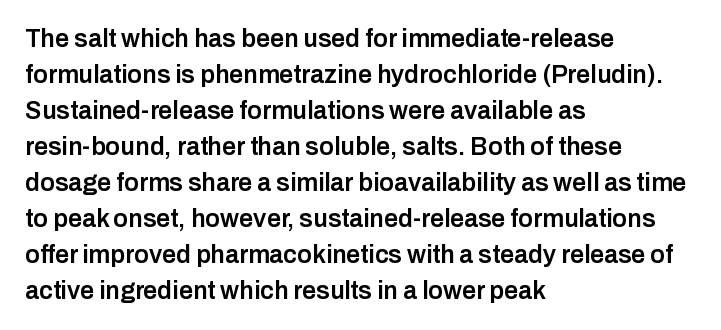
The image shows 25 px text type, upright; set left-aligned, normal line spacing (1.44x), normal letter spacing, not underlined.
